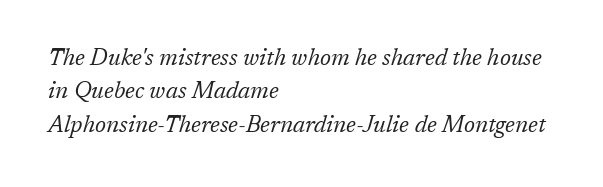
The image shows 23 px text type, italic (leaning right); set left-aligned, normal line spacing (1.45x), normal letter spacing, not underlined.
